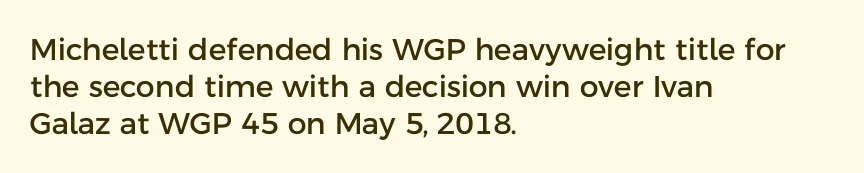
Q: Is the text italic (slanted)? A: No, it is upright.
Q: Is the typeface a serif or a sans-serif typeface? A: Sans-serif.
Q: Is the text underlined? A: No.
Q: How is the paragraph aligned? A: Left-aligned.
Q: Is the spacing between letters normal or unusually wide? A: Normal.
Q: Width (condensed, normal, or wide)? A: Normal.
Q: Stroke contrast? A: Low.
Q: x-height? A: Medium.
Q: Monospaced? A: No.
